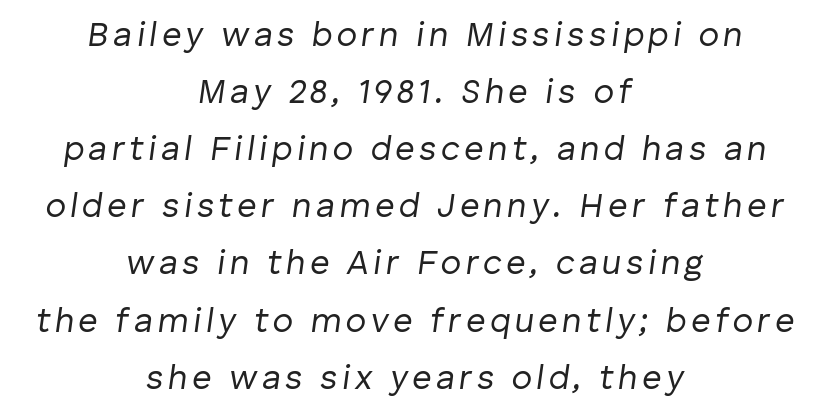
Quick note: italic. Caption: multi-line text, centered on the measure. Each row of text sits above clean, open space. Do the characters align in a grid? No, the font is proportional.
